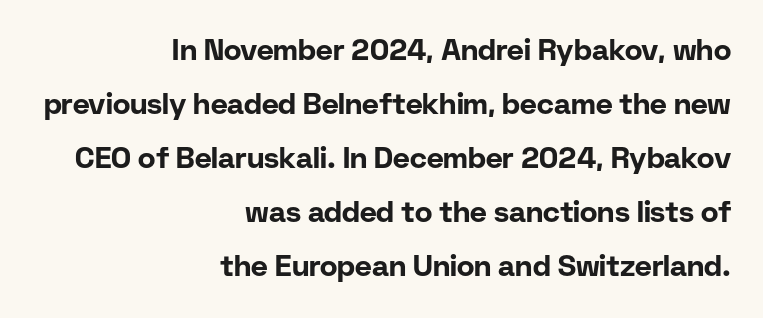
{"serif": "no", "italic": "no", "bold": "yes", "weight": "bold", "width": "normal", "stroke_contrast": "low", "x_height": "medium", "monospaced": "no", "underline": "no", "align": "right", "line_spacing_ratio": 1.86, "letter_spacing": "normal", "letter_spacing_em": 0.0, "glyph_px": 29}
